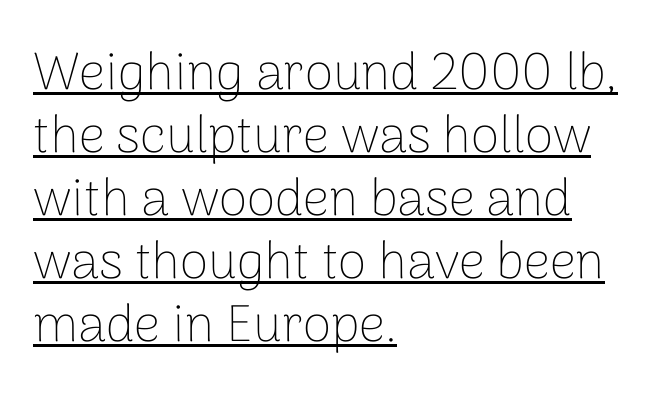
{"serif": "no", "italic": "no", "bold": "no", "weight": "thin", "width": "normal", "stroke_contrast": "low", "x_height": "medium", "monospaced": "no", "underline": "yes", "align": "left", "line_spacing_ratio": 1.21, "letter_spacing": "normal", "letter_spacing_em": 0.0, "glyph_px": 52}
